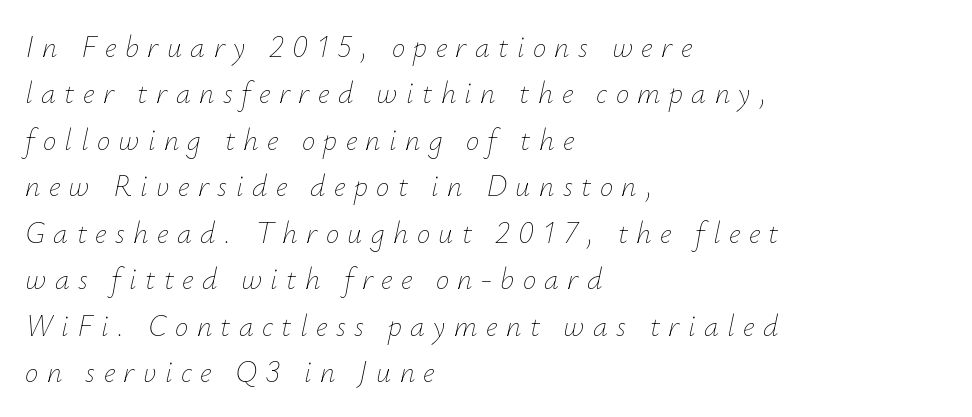
Q: Is the text bold? A: No.
Q: Is the text italic (slanted)? A: Yes, it leans right by about 12 degrees.
Q: Is the text underlined? A: No.
Q: How is the paragraph aligned? A: Left-aligned.
Q: Is the spacing between letters normal or unusually wide? A: Unusually wide.
Q: Is the spacing between lines tight, normal or loose? A: Normal.
Q: Width (condensed, normal, or wide)? A: Normal.
Q: Stroke contrast? A: Low.
Q: x-height? A: Small.
Q: Monospaced? A: No.
